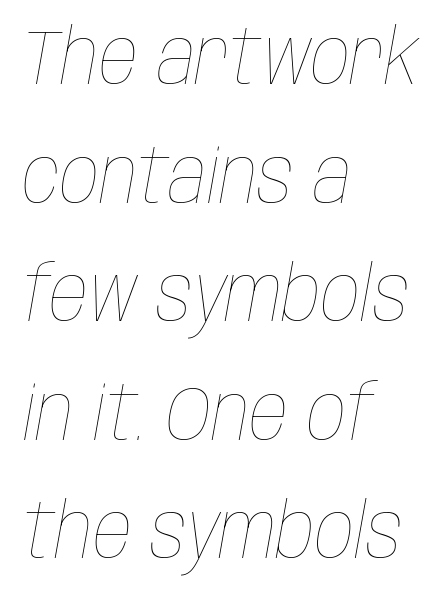
Q: Is the text bold? A: No.
Q: Is the text italic (slanted)? A: Yes, it leans right by about 10 degrees.
Q: Is the text underlined? A: No.
Q: How is the paragraph aligned? A: Left-aligned.
Q: Is the spacing between letters normal or unusually wide? A: Normal.
Q: Is the spacing between lines tight, normal or loose? A: Normal.
Q: Width (condensed, normal, or wide)? A: Condensed.
Q: Stroke contrast? A: Low.
Q: x-height? A: Large.
Q: Monospaced? A: No.
